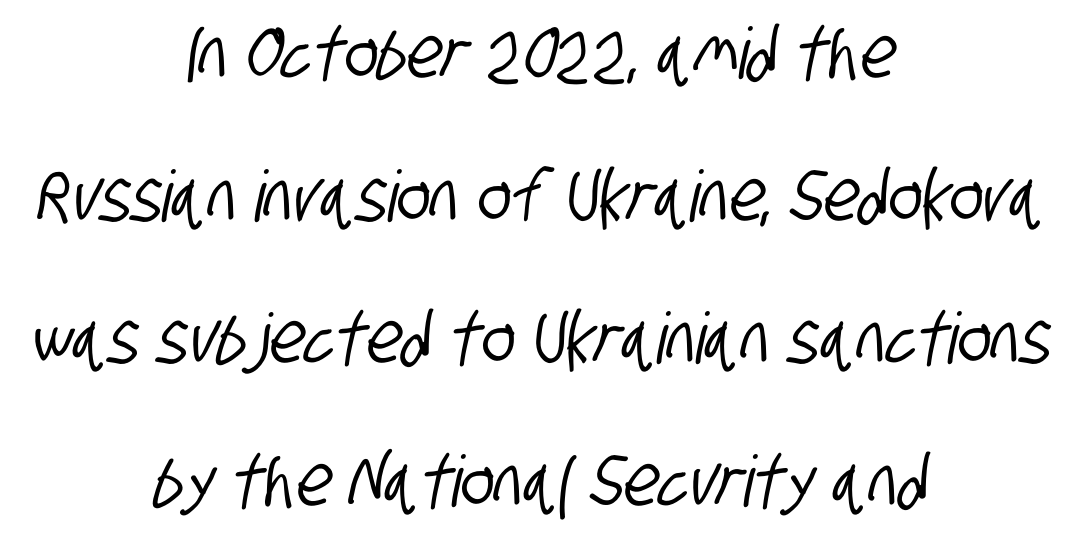
The image shows 71 px condensed sans-serif type; set centered, loose line spacing (2.01x), normal letter spacing, not underlined; low stroke contrast and a large x-height.
